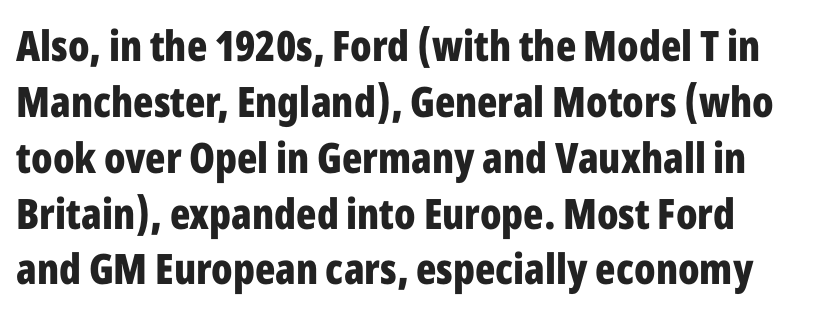
{"serif": "no", "italic": "no", "bold": "yes", "weight": "bold", "width": "condensed", "stroke_contrast": "low", "x_height": "medium", "monospaced": "no", "underline": "no", "line_spacing": "normal", "line_spacing_ratio": 1.33, "letter_spacing": "normal", "letter_spacing_em": 0.0, "glyph_px": 42}
